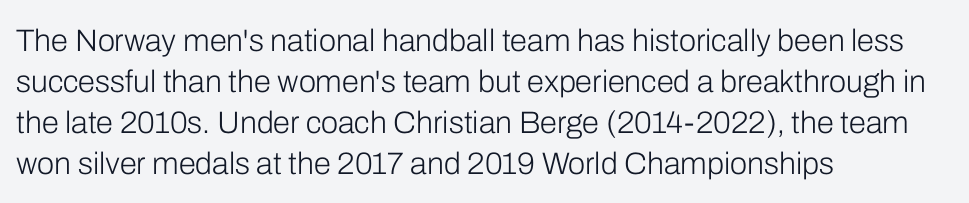
The image shows 31 px light sans-serif type, upright; set left-aligned, normal line spacing (1.32x), normal letter spacing, not underlined; low stroke contrast and a medium x-height.
